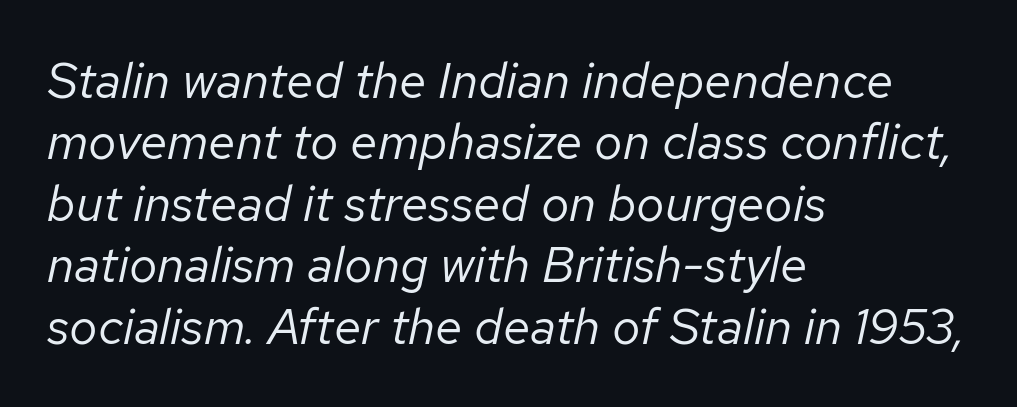
The image shows 50 px regular-weight type, italic (leaning right); set left-aligned, line spacing 1.23x, normal letter spacing, not underlined; low stroke contrast and a medium x-height.
